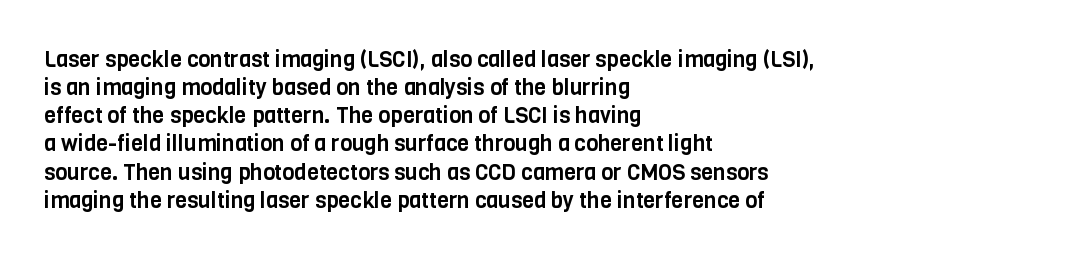
Q: Is the text italic (slanted)? A: No, it is upright.
Q: Is the text underlined? A: No.
Q: How is the paragraph aligned? A: Left-aligned.
Q: Is the spacing between letters normal or unusually wide? A: Normal.
Q: Is the spacing between lines tight, normal or loose? A: Normal.
